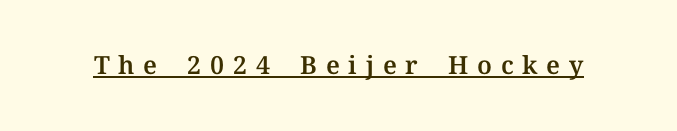
Q: Is the text italic (slanted)? A: No, it is upright.
Q: Is the text underlined? A: Yes.
Q: Is the spacing between letters normal or unusually wide? A: Unusually wide.
